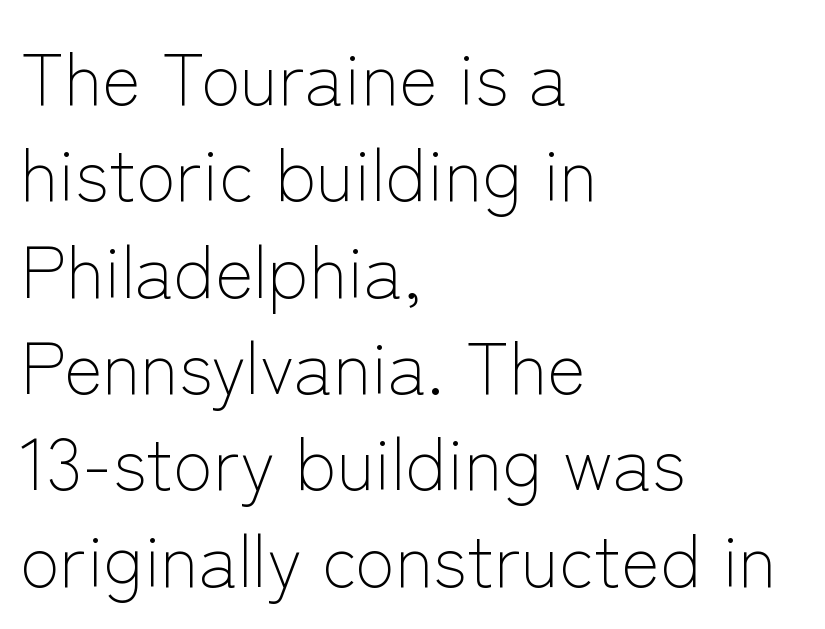
{"serif": "no", "italic": "no", "bold": "no", "weight": "light", "width": "normal", "stroke_contrast": "low", "x_height": "medium", "monospaced": "no", "underline": "no", "align": "left", "line_spacing": "normal", "line_spacing_ratio": 1.32, "letter_spacing": "normal", "letter_spacing_em": 0.0, "glyph_px": 73}
